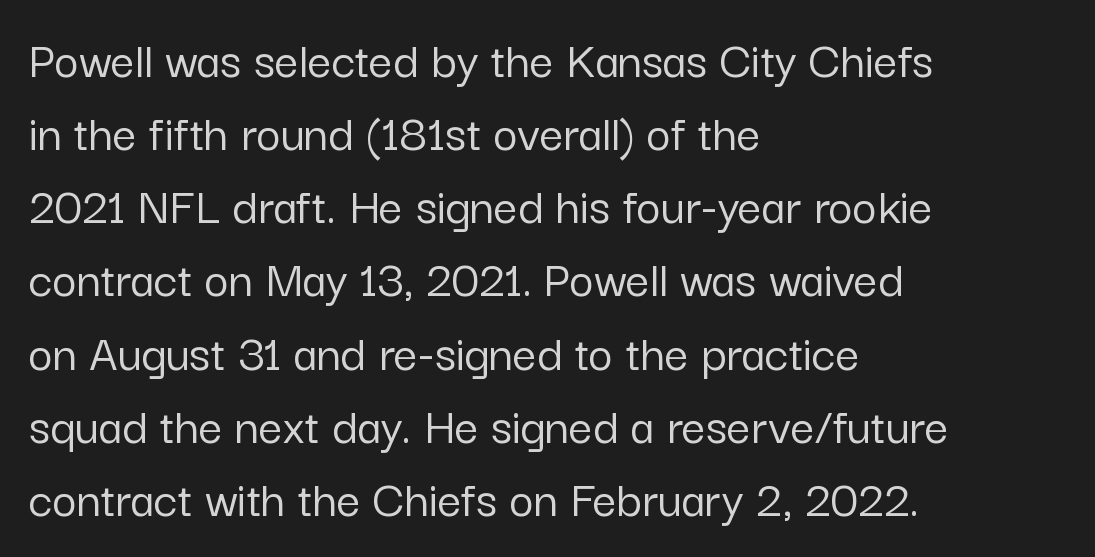
{"serif": "no", "italic": "no", "width": "normal", "stroke_contrast": "low", "x_height": "medium", "monospaced": "no", "underline": "no", "align": "left", "line_spacing": "normal", "line_spacing_ratio": 1.38, "letter_spacing": "normal", "letter_spacing_em": 0.0, "glyph_px": 53}
